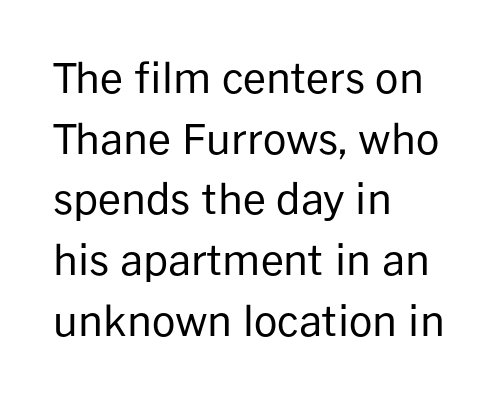
Has an underline been added? It has not. Does the copy run flush right? No — it runs flush left. Do the characters align in a grid? No, the font is proportional. The gaps between neighbouring characters are ordinary and unremarkable. Unlike italic type, these characters show no tilt at all. Think standard paragraph weight, or any step lighter than that.
